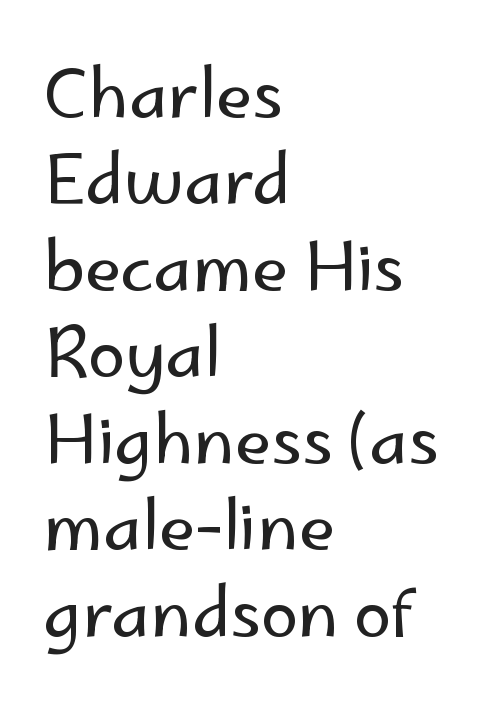
{"serif": "no", "italic": "no", "bold": "no", "weight": "regular", "width": "normal", "stroke_contrast": "low", "x_height": "small", "monospaced": "no", "underline": "no", "align": "left", "line_spacing": "normal", "line_spacing_ratio": 1.29, "letter_spacing": "normal", "letter_spacing_em": 0.0, "glyph_px": 67}
